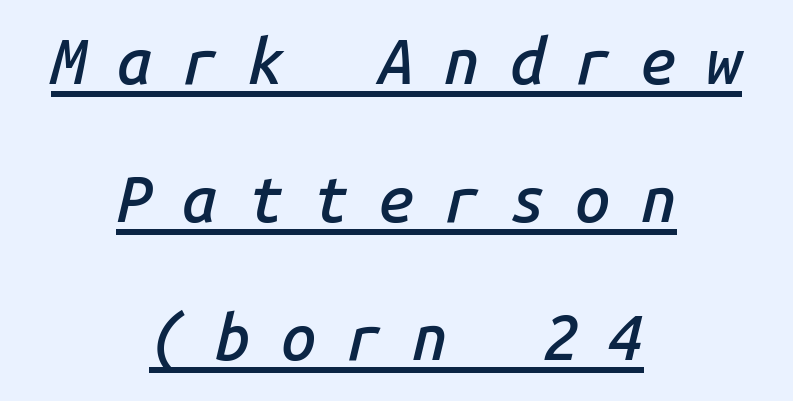
{"italic": "yes", "lean": "right", "slant_degrees": 14, "bold": "semi", "weight": "semibold", "width": "normal", "stroke_contrast": "low", "x_height": "medium", "monospaced": "yes", "underline": "yes", "align": "center", "line_spacing": "loose", "line_spacing_ratio": 2.19, "letter_spacing": "wide", "letter_spacing_em": 0.48, "glyph_px": 63}
